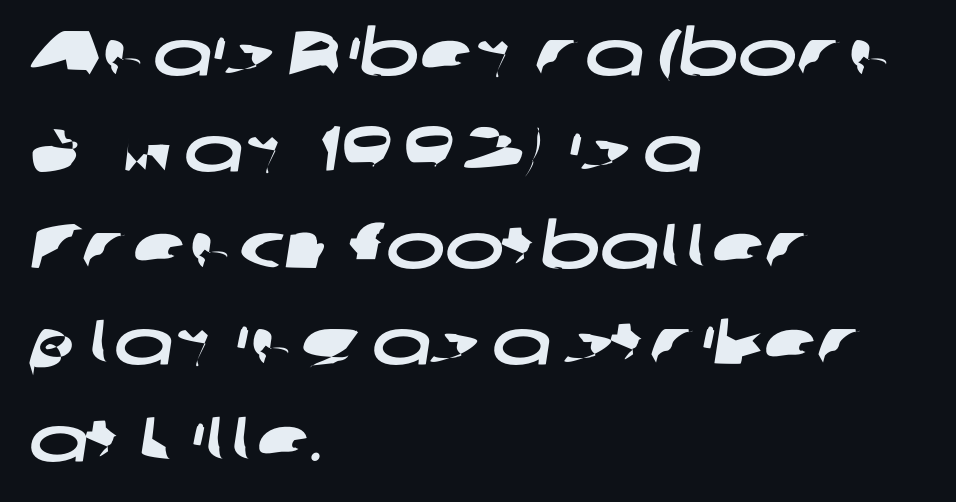
The image shows 63 px wide sans-serif type; set left-aligned, normal line spacing (1.53x), normal letter spacing, not underlined; low stroke contrast and a medium x-height.
